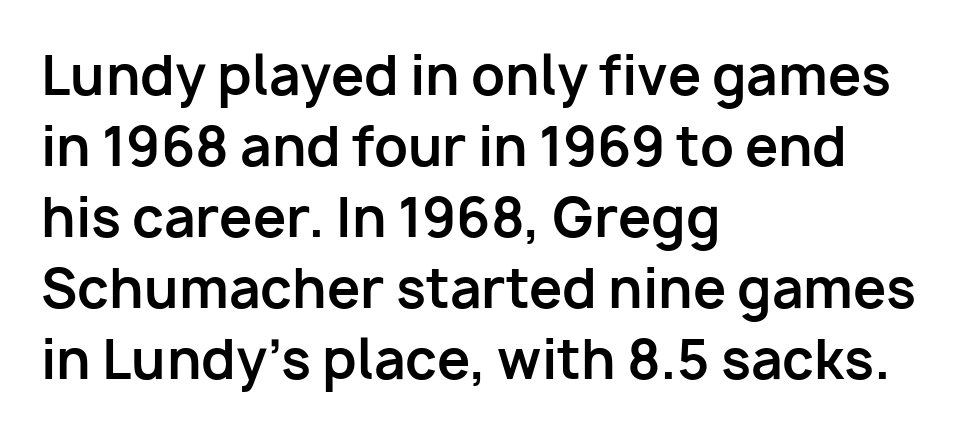
Horizontal alignment here is leftward, the default for most running prose. Every stem runs plumb, perpendicular to the baseline. As a designer I'd log this as weight 700, bold. Unlike a traditional serif, this face leaves its strokes unadorned. Proportional: the letters do not fall into vertical columns.
